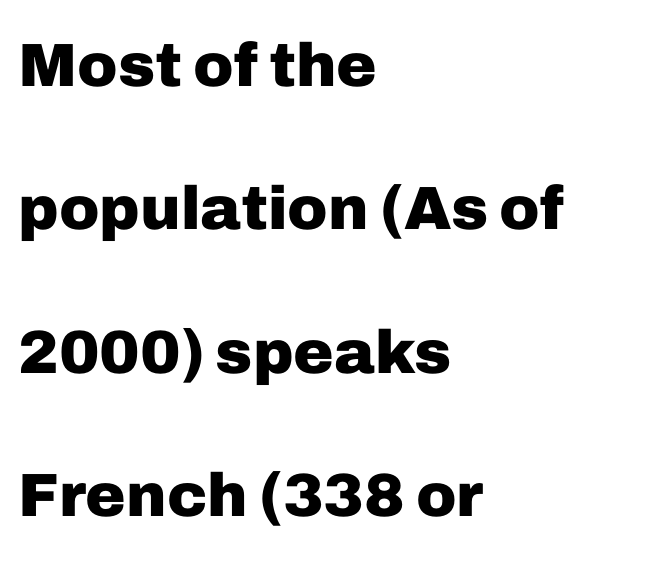
Q: Is the text bold? A: Yes.
Q: Is the text italic (slanted)? A: No, it is upright.
Q: Is the typeface a serif or a sans-serif typeface? A: Sans-serif.
Q: Is the text underlined? A: No.
Q: How is the paragraph aligned? A: Left-aligned.
Q: Is the spacing between letters normal or unusually wide? A: Normal.
Q: Is the spacing between lines tight, normal or loose? A: Loose.
Q: Width (condensed, normal, or wide)? A: Normal.
Q: Stroke contrast? A: Low.
Q: x-height? A: Medium.
Q: Monospaced? A: No.
